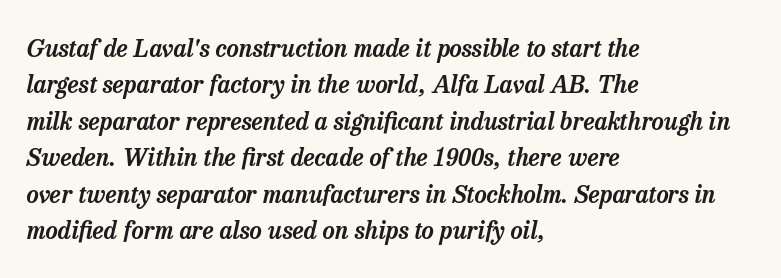
Regarding leading, the lines here are spaced in the standard way. The face used here is rendered with its standard letterfit. These lines were composed using italics. The space beneath each line is pristine and unruled. Each line starts at the same left margin while the right side varies.
